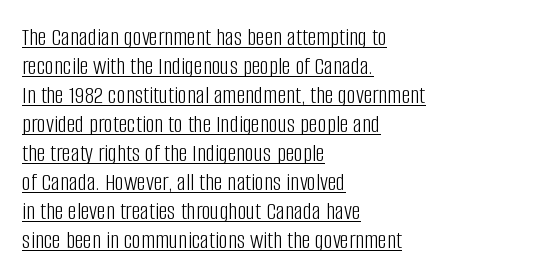
Q: Is the text bold? A: No.
Q: Is the text italic (slanted)? A: No, it is upright.
Q: Is the text underlined? A: Yes.
Q: How is the paragraph aligned? A: Left-aligned.
Q: Is the spacing between letters normal or unusually wide? A: Normal.
